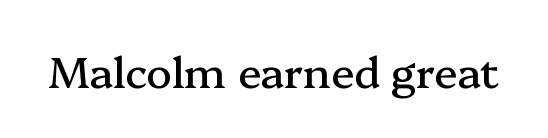
Q: Is the text italic (slanted)? A: No, it is upright.
Q: Is the typeface a serif or a sans-serif typeface? A: Serif.
Q: Is the text underlined? A: No.
Q: Is the spacing between letters normal or unusually wide? A: Normal.
Q: Width (condensed, normal, or wide)? A: Normal.
Q: Stroke contrast? A: Medium.
Q: x-height? A: Medium.
Q: Monospaced? A: No.
